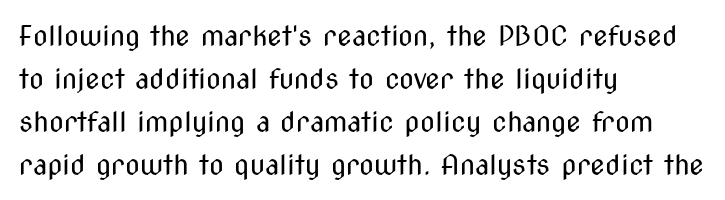
Line beginnings align vertically; line endings do not. Quick note: not italic, upright. No chunkiness to these letters — they're not bold. Default kerning and tracking; the words read as compact shapes.
